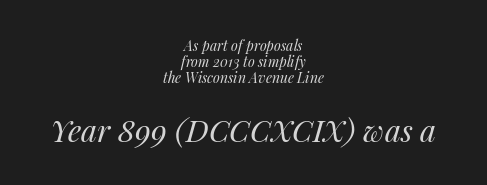
The text block is weighted toward neither margin, spreading evenly from the middle. Each stroke keeps to a modest, everyday thickness or less. Looks like regular typesetting: each glyph gets only the width it needs. Short note: letters normally spaced.
